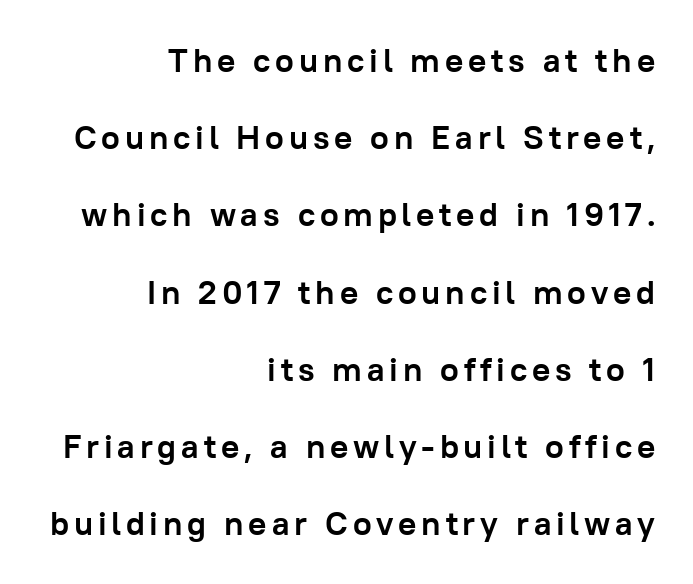
The image shows 34 px semibold sans-serif type, upright; set right-aligned, loose line spacing (2.27x), not underlined; low stroke contrast and a medium x-height.
